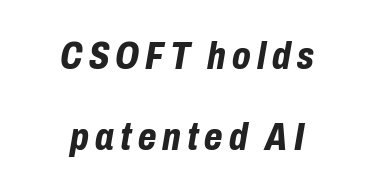
Q: Is the text bold? A: Yes.
Q: Is the text italic (slanted)? A: Yes, it leans right by about 10 degrees.
Q: Is the text underlined? A: No.
Q: How is the paragraph aligned? A: Centered.
Q: Is the spacing between lines tight, normal or loose? A: Loose.
Q: Width (condensed, normal, or wide)? A: Condensed.
Q: Stroke contrast? A: Low.
Q: x-height? A: Medium.
Q: Monospaced? A: No.
